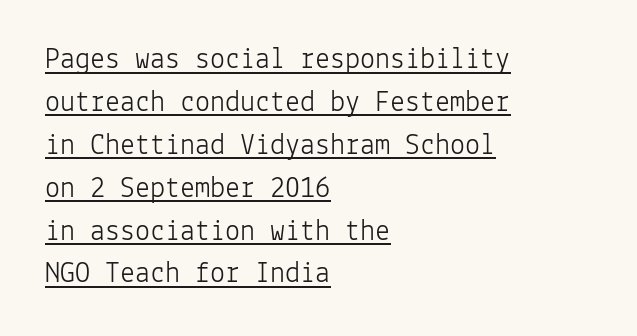
The ragged edge is on the right, which tells us the setting is flush left. This sample carries an underscore along the baseline area. How are the letters spaced? Ordinarily, with no added tracking. Font category for this specimen: sans-serif. Notice how the stems are strictly vertical — no italics here.
